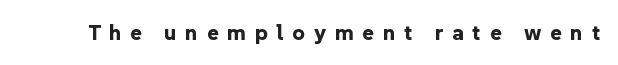
The image shows 22 px bold type, upright; set unusually wide letter spacing (+0.4 em), not underlined.
